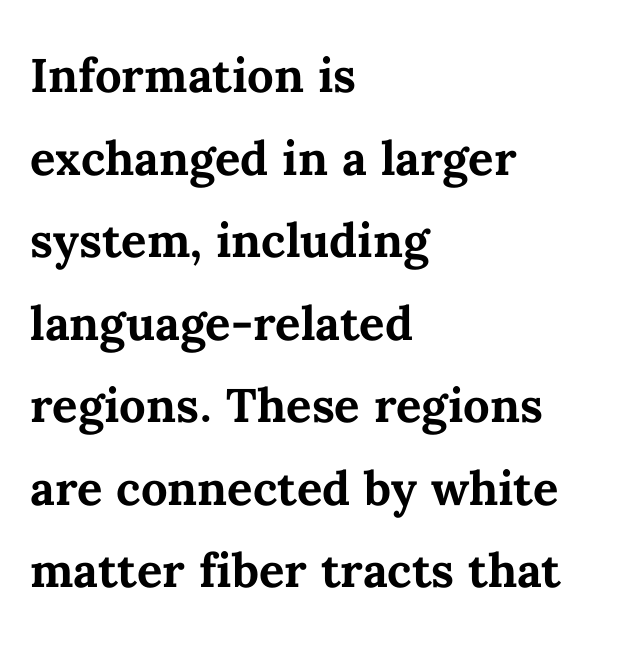
The lettering holds an erect, upright posture throughout. Horizontal alignment here is leftward, the default for most running prose. A typesetter would call this proportional, since set widths differ per character. Words appear dense and cohesive because spacing is normal.
